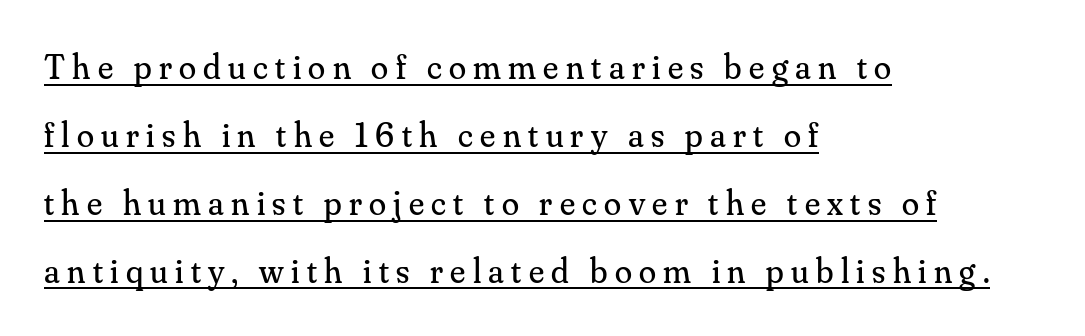
A continuous stroke trails under the words, as in a hyperlink. In terms of letterform style, serifs are clearly present. In CSS terms this would be text-align: left. The strokes are not fattened; the text isn't bold. A typesetter would mark this as roman, not italic. Does extra space separate the letters? Yes, quite a lot of it.
